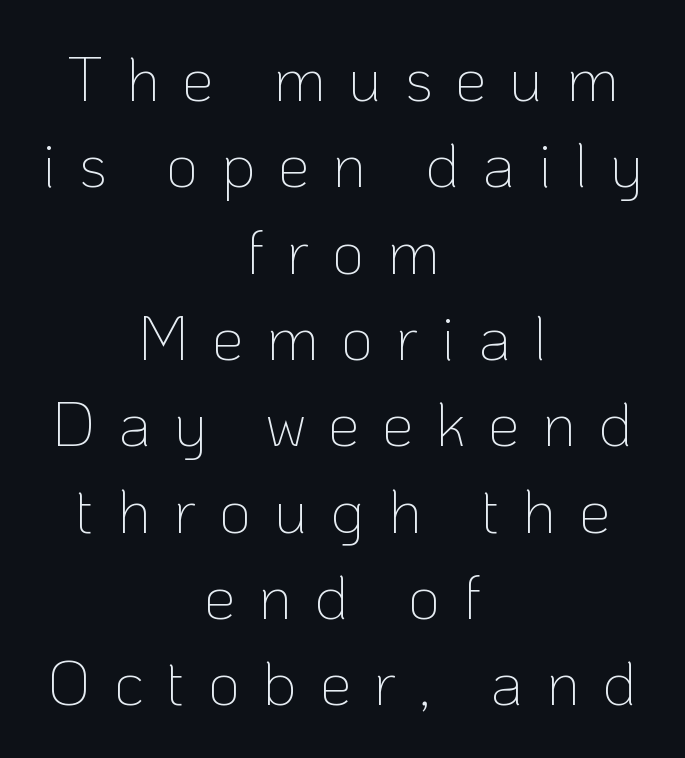
The image shows 63 px thin sans-serif type, upright; set centered, normal line spacing (1.37x), unusually wide letter spacing (+0.36 em), not underlined; low stroke contrast and a medium x-height.
